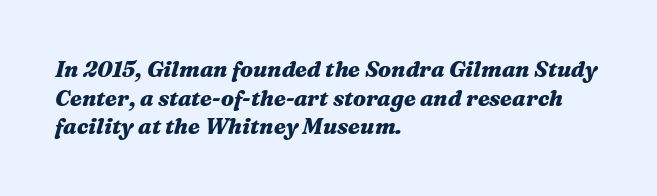
{"italic": "yes", "lean": "right", "slant_degrees": 16, "bold": "yes", "underline": "no", "align": "left", "line_spacing": "normal", "line_spacing_ratio": 1.3, "letter_spacing": "normal", "letter_spacing_em": 0.0, "glyph_px": 22}
